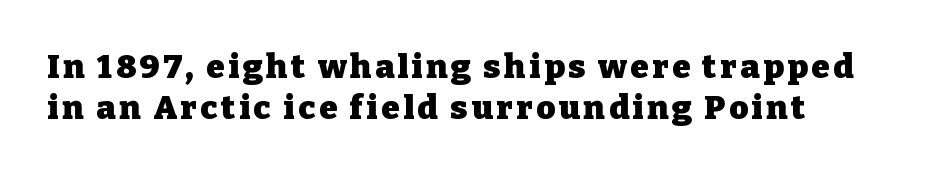
The image shows 33 px heavy serif type, upright; set left-aligned, line spacing 1.23x, not underlined; low stroke contrast and a medium x-height.
